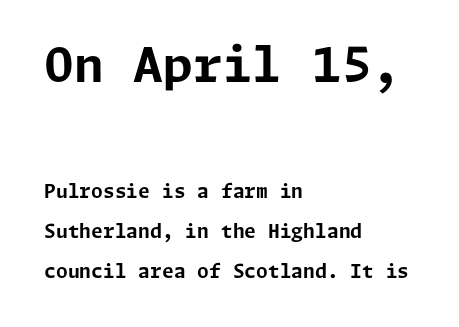
The image shows 48 px bold sans-serif type, upright; set left-aligned, loose line spacing (2.1x), normal letter spacing, not underlined; the first (top) block is 2.53x larger; low stroke contrast and a medium x-height.
